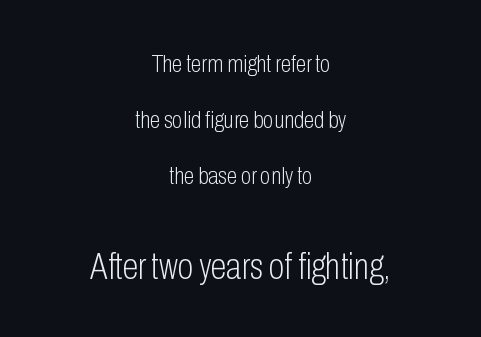
Q: Is the text bold? A: No.
Q: Is the text italic (slanted)? A: No, it is upright.
Q: Is the typeface a serif or a sans-serif typeface? A: Sans-serif.
Q: Is the text underlined? A: No.
Q: How is the paragraph aligned? A: Centered.
Q: Is the spacing between letters normal or unusually wide? A: Normal.
Q: Is the spacing between lines tight, normal or loose? A: Loose.
Q: Which block of text is set in a larger size, the first (top) or the second (bottom)? A: The second (bottom) one.
Q: Width (condensed, normal, or wide)? A: Condensed.
Q: Stroke contrast? A: Low.
Q: x-height? A: Medium.
Q: Monospaced? A: No.
